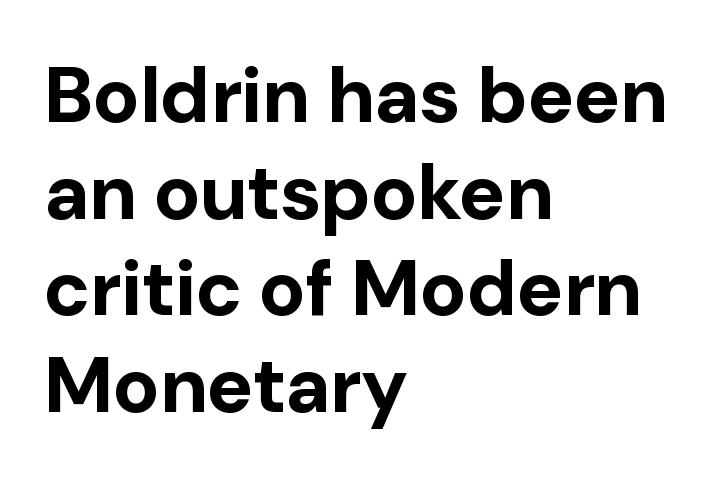
Observe the ordinary spacing: letters are neighbours, not strangers. The lettering holds an erect, upright posture throughout. Character widths vary here, with narrow letters taking less room than wide ones. Lines of text with bare space underneath. Strong, thick strokes mark this as bold type.
